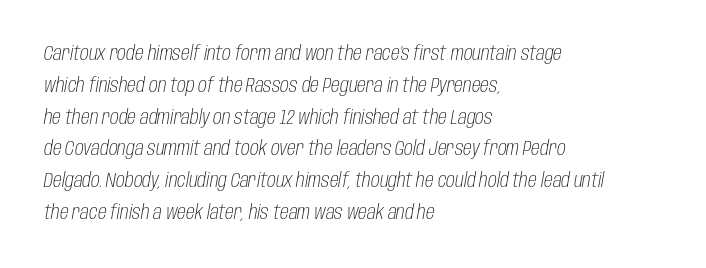
Q: Is the text bold? A: No.
Q: Is the text italic (slanted)? A: Yes, it leans right by about 10 degrees.
Q: Is the text underlined? A: No.
Q: How is the paragraph aligned? A: Left-aligned.
Q: Is the spacing between letters normal or unusually wide? A: Normal.
Q: Is the spacing between lines tight, normal or loose? A: Normal.
